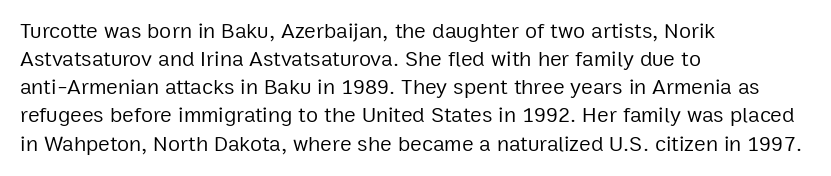
Q: Is the text bold? A: No.
Q: Is the text italic (slanted)? A: No, it is upright.
Q: Is the text underlined? A: No.
Q: How is the paragraph aligned? A: Left-aligned.
Q: Is the spacing between letters normal or unusually wide? A: Normal.
Q: Is the spacing between lines tight, normal or loose? A: Normal.
